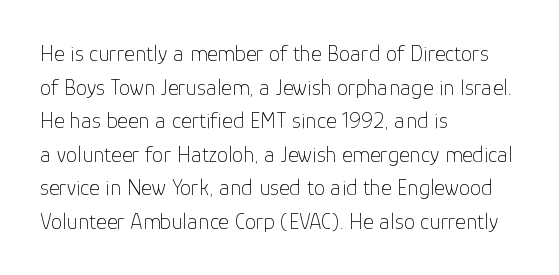
{"italic": "no", "bold": "no", "underline": "no", "align": "left", "line_spacing": "normal", "line_spacing_ratio": 1.46, "letter_spacing": "normal", "letter_spacing_em": 0.0, "glyph_px": 23}
